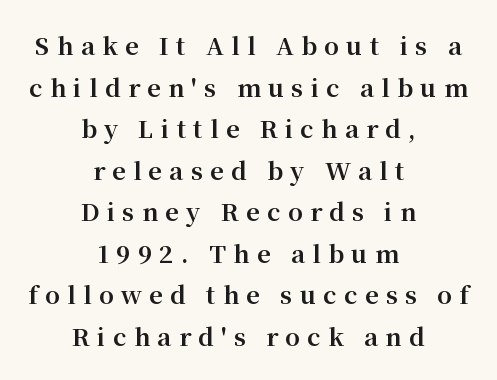
{"italic": "no", "bold": "yes", "underline": "no", "align": "center", "line_spacing_ratio": 1.73, "letter_spacing": "wide", "letter_spacing_em": 0.3, "glyph_px": 24}
